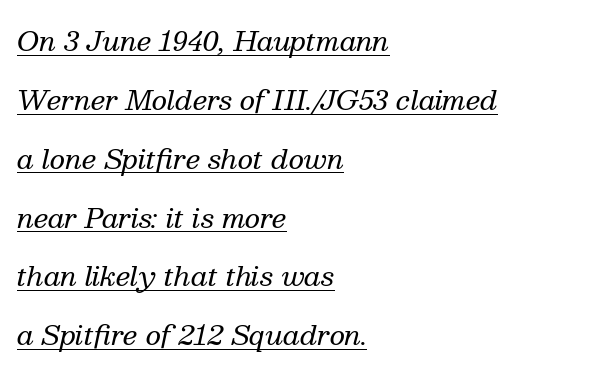
Q: Is the text bold? A: No.
Q: Is the text italic (slanted)? A: Yes, it leans right by about 13 degrees.
Q: Is the text underlined? A: Yes.
Q: How is the paragraph aligned? A: Left-aligned.
Q: Is the spacing between letters normal or unusually wide? A: Normal.
Q: Is the spacing between lines tight, normal or loose? A: Loose.
